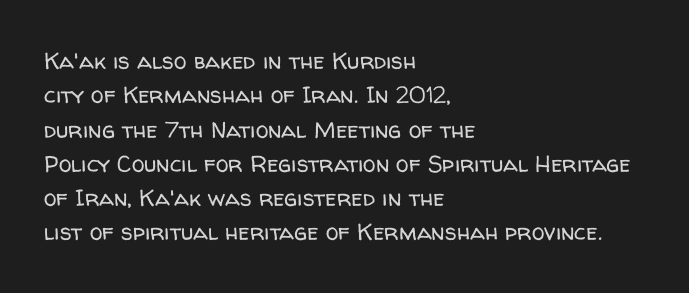
The vertical gap from one line to the next is medium. These lines were composed using upright roman letters. Horizontal alignment here is leftward, the default for most running prose. The gaps between neighbouring characters are ordinary and unremarkable. Weight: regular or lighter.
